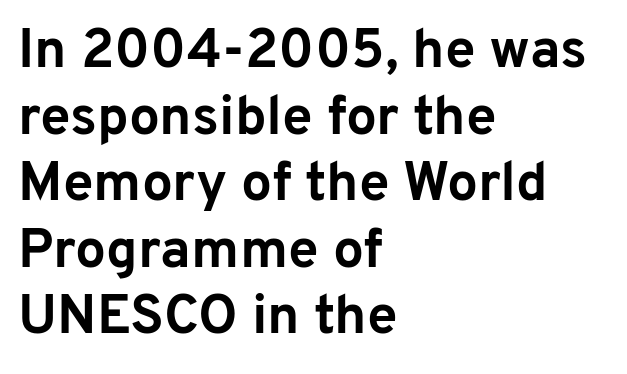
Q: Is the text bold? A: Yes.
Q: Is the text italic (slanted)? A: No, it is upright.
Q: Is the typeface a serif or a sans-serif typeface? A: Sans-serif.
Q: Is the text underlined? A: No.
Q: How is the paragraph aligned? A: Left-aligned.
Q: Is the spacing between letters normal or unusually wide? A: Normal.
Q: Width (condensed, normal, or wide)? A: Normal.
Q: Stroke contrast? A: Low.
Q: x-height? A: Medium.
Q: Monospaced? A: No.
